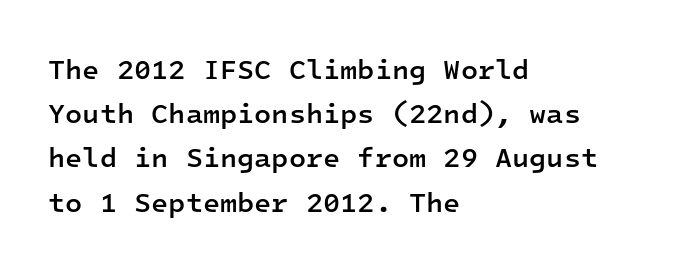
The image shows 28 px semibold sans-serif type, upright, monospaced; set left-aligned, normal line spacing (1.58x), normal letter spacing, not underlined; low stroke contrast and a medium x-height.
